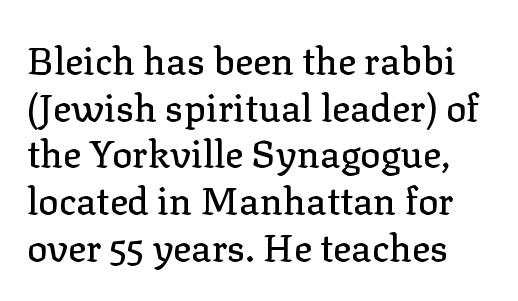
{"serif": "yes", "italic": "no", "width": "normal", "stroke_contrast": "low", "x_height": "medium", "monospaced": "no", "underline": "no", "line_spacing_ratio": 1.23, "letter_spacing": "normal", "letter_spacing_em": 0.0, "glyph_px": 38}
